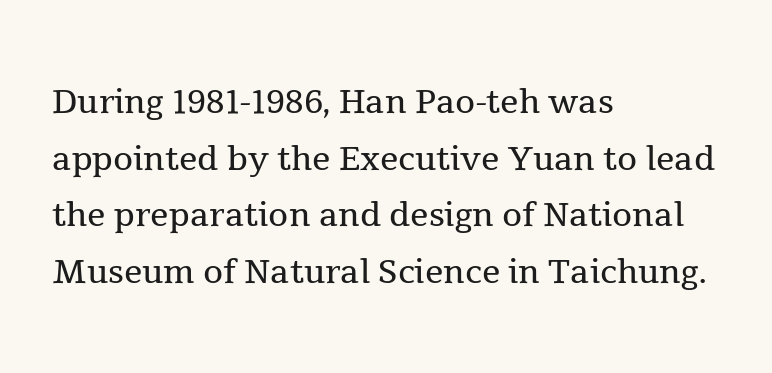
The image shows 46 px regular-weight serif type, upright; set left-aligned, line spacing 1.23x, normal letter spacing, not underlined; a medium x-height.
